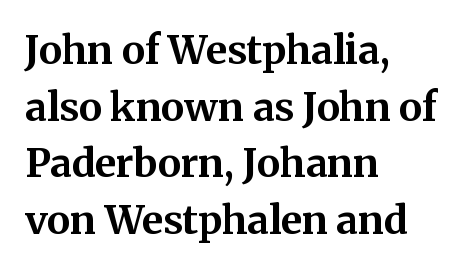
Spacing between characters is what you'd get straight out of the box. Is this a fixed-width face? No — the glyphs have proportional, varying widths. Is there any slant? The stems are plumb. Is this a sans? No — the strokes have serifs.
